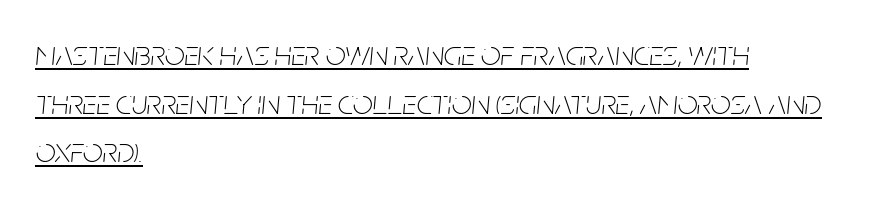
{"italic": "yes", "lean": "right", "slant_degrees": 5, "bold": "no", "weight": "thin", "width": "condensed", "stroke_contrast": "low", "x_height": "large", "monospaced": "no", "underline": "yes", "align": "left", "line_spacing": "normal", "line_spacing_ratio": 1.39, "letter_spacing": "normal", "letter_spacing_em": 0.0, "glyph_px": 35}
